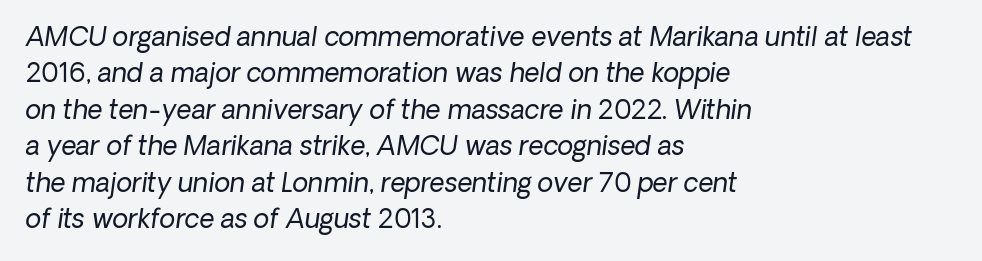
{"italic": "yes", "lean": "right", "slant_degrees": 8, "bold": "no", "underline": "no", "align": "left", "line_spacing": "normal", "line_spacing_ratio": 1.4, "letter_spacing": "normal", "letter_spacing_em": 0.0, "glyph_px": 26}
